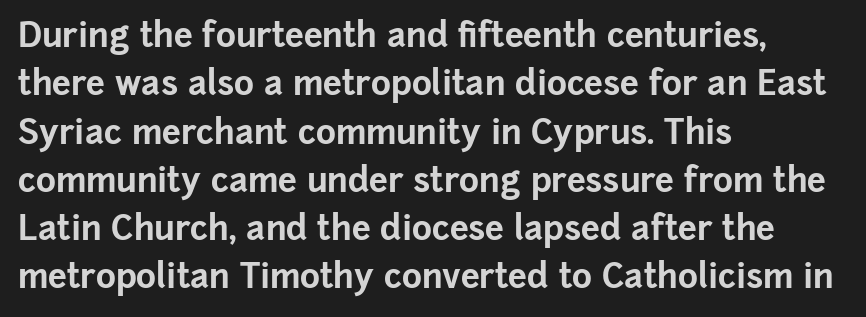
Q: Is the text bold? A: Yes.
Q: Is the text italic (slanted)? A: No, it is upright.
Q: Is the typeface a serif or a sans-serif typeface? A: Sans-serif.
Q: Is the text underlined? A: No.
Q: How is the paragraph aligned? A: Left-aligned.
Q: Is the spacing between letters normal or unusually wide? A: Normal.
Q: Is the spacing between lines tight, normal or loose? A: Normal.
Q: Width (condensed, normal, or wide)? A: Normal.
Q: Stroke contrast? A: Low.
Q: x-height? A: Medium.
Q: Monospaced? A: No.
